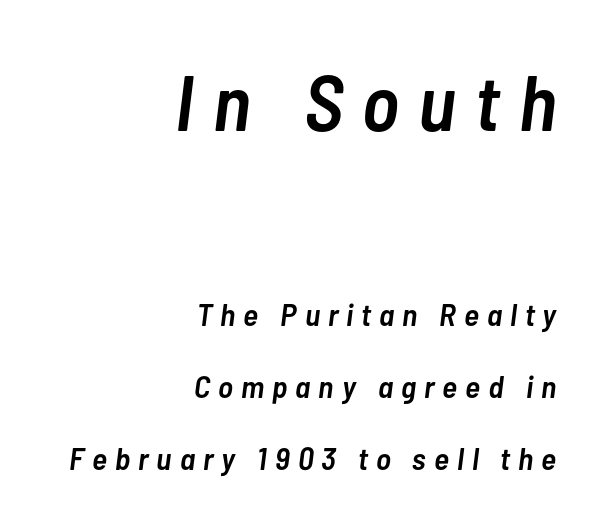
Is there much room between lines? Yes — plenty of vertical air separates them. A typesetter would call this heavily tracked-out type. Anything drawn beneath the words? Only blank space. Visually, the top section dominates because its glyphs are scaled up. Emphasis-style slanted type is in use. Set as a demibold, roughly 600 on the weight scale.
